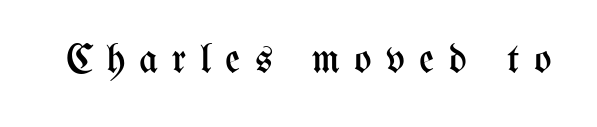
{"italic": "no", "bold": "no", "weight": "regular", "width": "condensed", "stroke_contrast": "medium", "x_height": "medium", "monospaced": "no", "underline": "no", "letter_spacing": "wide", "letter_spacing_em": 0.34, "glyph_px": 41}
